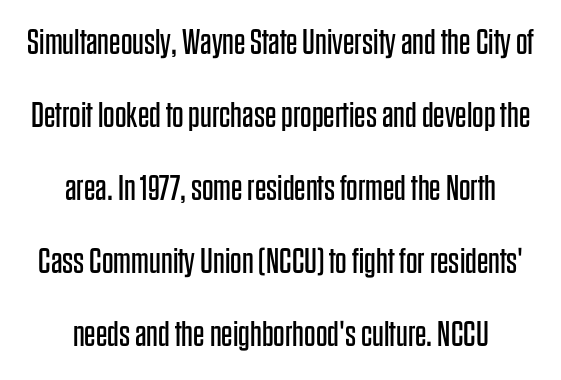
Q: Is the text bold? A: No.
Q: Is the text italic (slanted)? A: No, it is upright.
Q: Is the typeface a serif or a sans-serif typeface? A: Sans-serif.
Q: Is the text underlined? A: No.
Q: How is the paragraph aligned? A: Centered.
Q: Is the spacing between letters normal or unusually wide? A: Normal.
Q: Is the spacing between lines tight, normal or loose? A: Loose.
Q: Width (condensed, normal, or wide)? A: Condensed.
Q: Stroke contrast? A: Low.
Q: x-height? A: Large.
Q: Monospaced? A: No.
